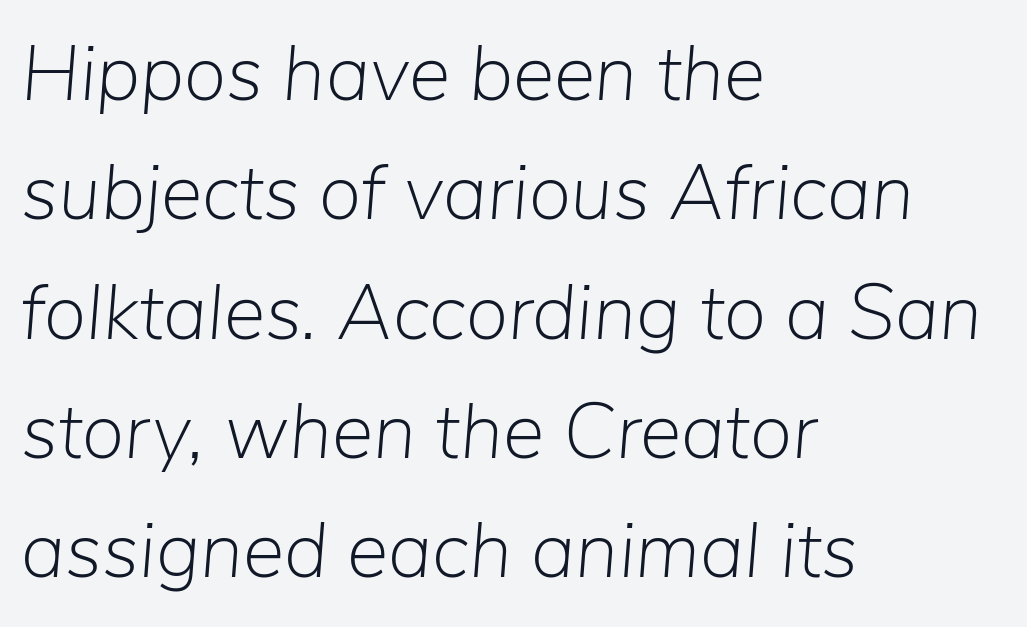
The image shows 78 px light type, italic (leaning right); set left-aligned, normal line spacing (1.53x), normal letter spacing, not underlined; low stroke contrast and a medium x-height.
